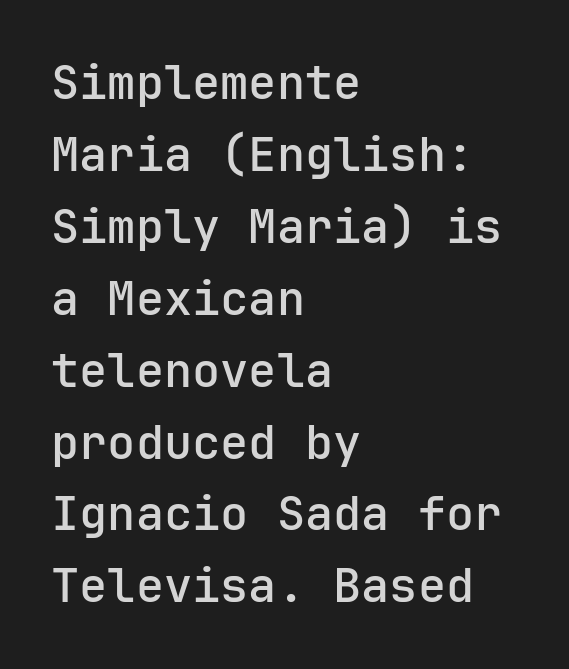
Typeset ragged right — the left edge is the straight one. The letters sit at their default tracking, neither squeezed nor spread. Successive baselines arrive at the customary interval. If you drew a line through each stem, it would be perfectly vertical. Examine the stroke ends and you'll find no serifs. Is this a fixed-width face? Yes — each glyph sits in an identical cell.
